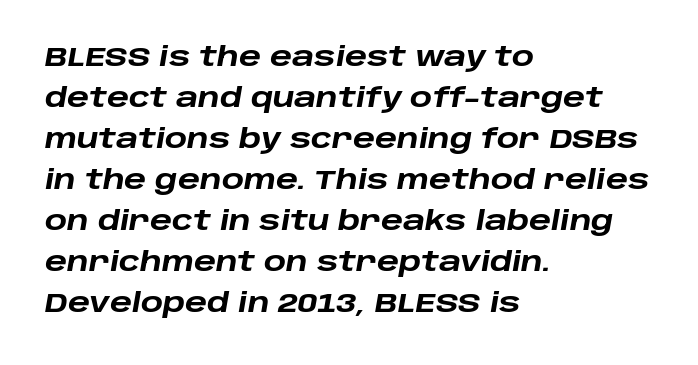
Q: Is the text bold? A: Yes.
Q: Is the text italic (slanted)? A: Yes, it leans right by about 10 degrees.
Q: Is the text underlined? A: No.
Q: How is the paragraph aligned? A: Left-aligned.
Q: Is the spacing between letters normal or unusually wide? A: Normal.
Q: Is the spacing between lines tight, normal or loose? A: Normal.
